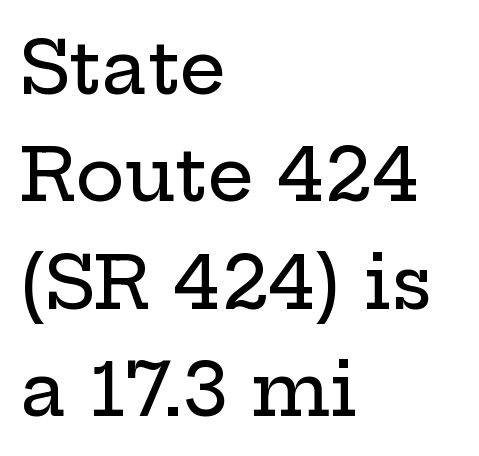
Descender tails drop into unmarked territory. This sample has the flowing, uneven cadence of proportional lettering. Caption: multi-line text, flush left, ragged right. Does extra space separate the letters? No, they use regular spacing. A typesetter would mark this as roman, not italic.
